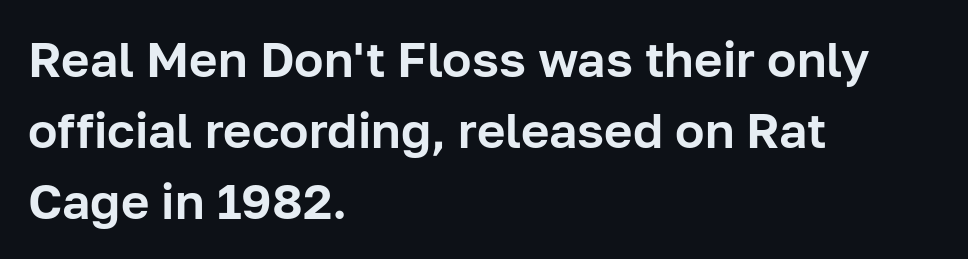
The image shows 49 px sans-serif type, upright; set left-aligned, normal line spacing (1.45x), normal letter spacing, not underlined; low stroke contrast and a medium x-height.
